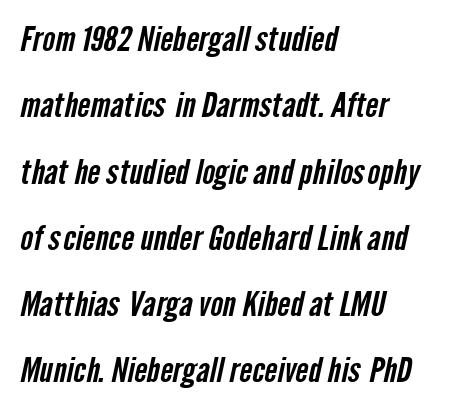
Each letter keeps its own natural width here, so spacing adapts to shape. A bare baseline throughout the passage. Default kerning and tracking; the words read as compact shapes. Vertical spacing — loose. Check where the strokes stop: nothing finishes them off — pure sans. The ragged edge is on the right, which tells us the setting is flush left.
